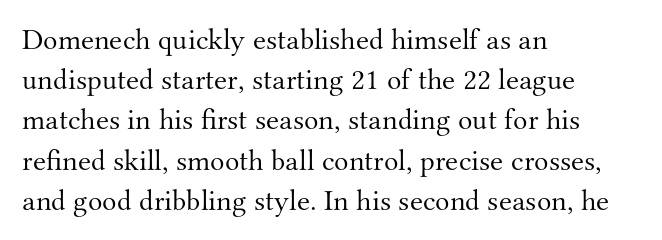
The image shows 30 px light serif type, upright; set left-aligned, normal line spacing (1.34x), normal letter spacing, not underlined; medium stroke contrast and a small x-height.
